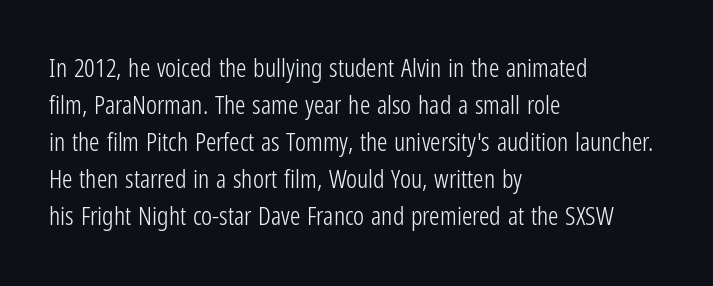
Q: Is the text bold? A: No.
Q: Is the text italic (slanted)? A: No, it is upright.
Q: Is the text underlined? A: No.
Q: How is the paragraph aligned? A: Left-aligned.
Q: Is the spacing between letters normal or unusually wide? A: Normal.
Q: Is the spacing between lines tight, normal or loose? A: Normal.
